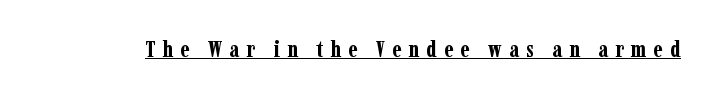
{"italic": "no", "bold": "yes", "underline": "yes", "letter_spacing": "wide", "letter_spacing_em": 0.31, "glyph_px": 23}
